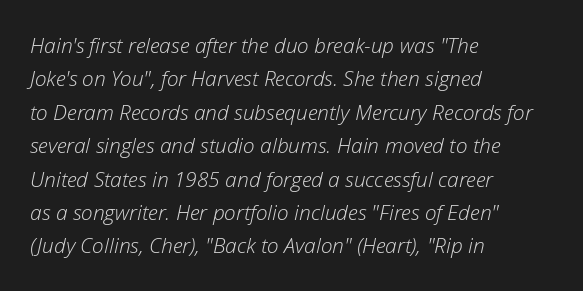
{"italic": "yes", "lean": "right", "slant_degrees": 12, "bold": "no", "underline": "no", "align": "left", "line_spacing": "normal", "line_spacing_ratio": 1.59, "letter_spacing": "normal", "letter_spacing_em": 0.0, "glyph_px": 21}
